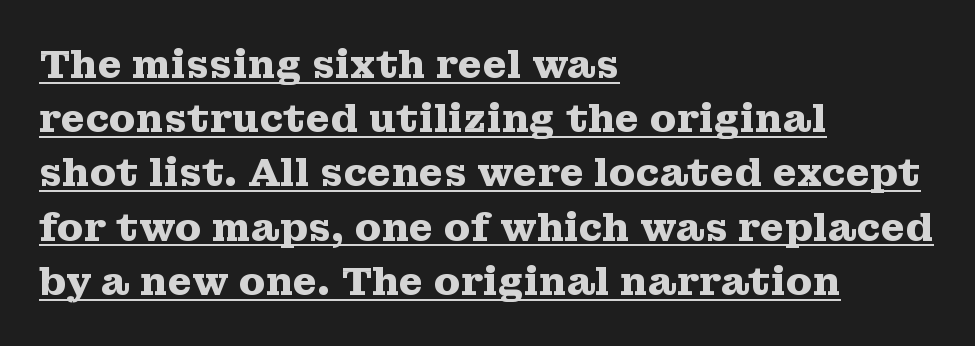
The image shows 39 px heavy, wide serif type, upright; set left-aligned, normal line spacing (1.39x), normal letter spacing, underlined; medium stroke contrast and a medium x-height.
